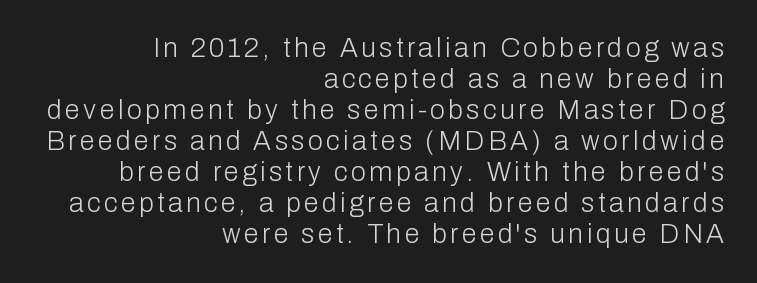
Letters rest on an invisible, unmarked baseline. Compared with typical paragraphs, the rows here are closer together. Short and long lines alike share a common ending point at right. Do the letters lean? They stand straight.
